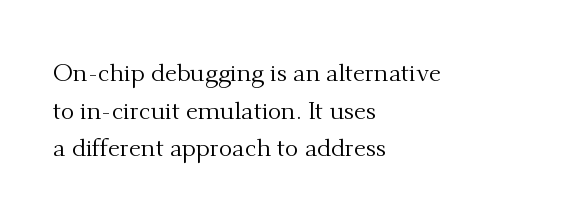
The image shows 25 px text type, upright; set left-aligned, normal line spacing (1.51x), normal letter spacing, not underlined.
